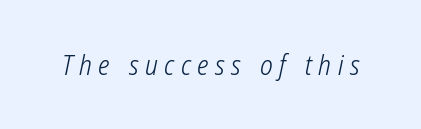
How are the letters spaced? Widely, with obvious added tracking. Letters rest on an invisible, unmarked baseline. Is this a heavy cut? Hardly; it is regular or lighter.
